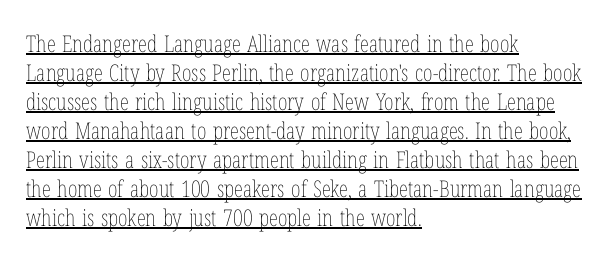
The image shows 23 px text type, upright; set left-aligned, normal line spacing (1.26x), normal letter spacing, underlined.
